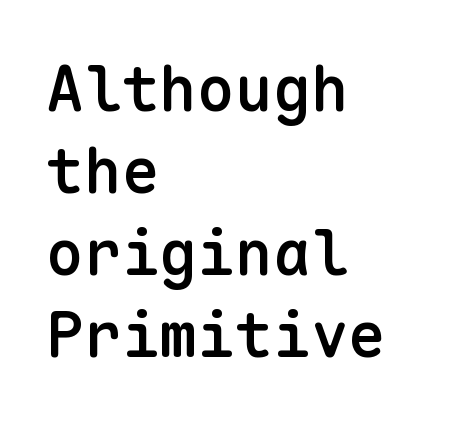
The image shows 63 px semibold sans-serif type, upright, monospaced; set left-aligned, normal line spacing (1.3x), normal letter spacing, not underlined; low stroke contrast and a medium x-height.
